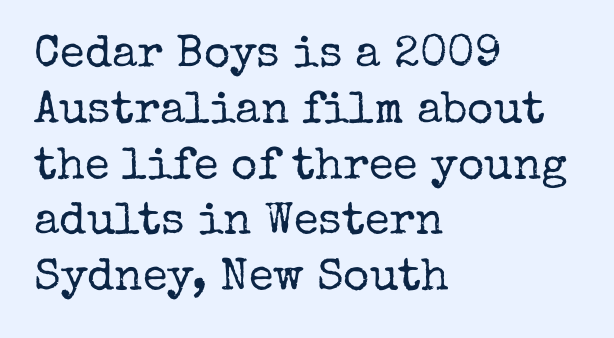
The face used here is proportionally spaced, like ordinary book or web type. This is serif lettering, the kind often seen in printed books. Unlike italic type, these characters show no tilt at all. Is the type heavy? It reads as light-to-regular instead. The specimen omits any rule beneath the text block's lines.
